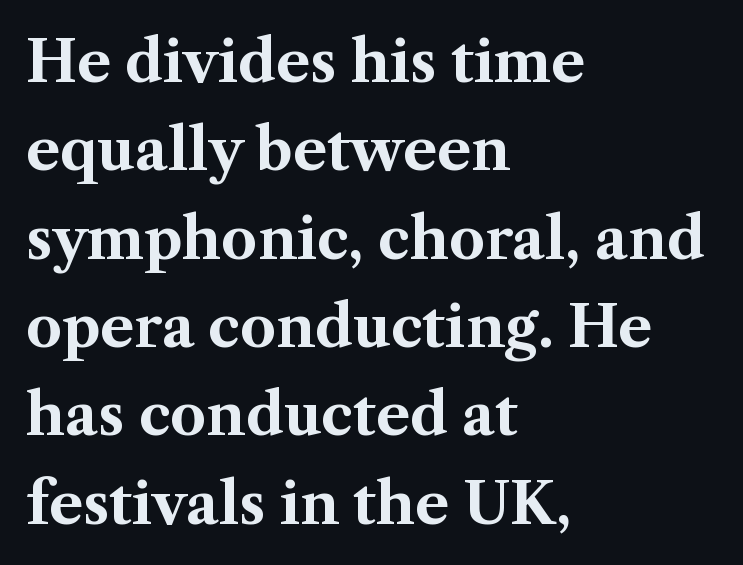
{"serif": "yes", "italic": "no", "bold": "yes", "weight": "bold", "width": "normal", "stroke_contrast": "medium", "x_height": "medium", "monospaced": "no", "underline": "no", "align": "left", "line_spacing": "normal", "line_spacing_ratio": 1.55, "letter_spacing": "normal", "letter_spacing_em": 0.0, "glyph_px": 57}
